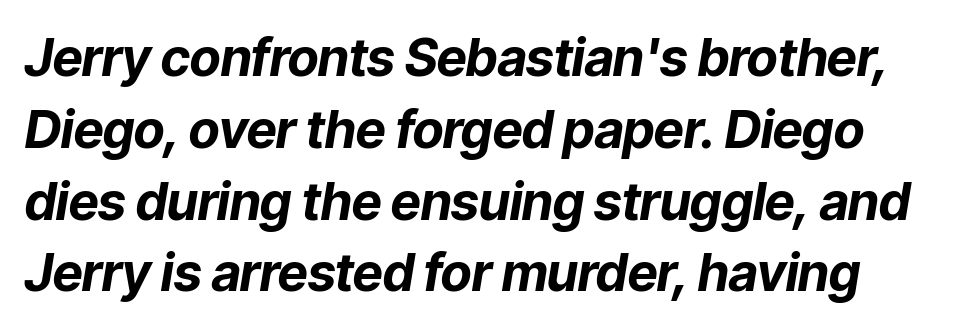
Is the type slanted? Yes — the strokes lean at a clear angle. The face used here is rendered with its standard letterfit. Emphasis by weight is at full strength: bold. Normally led — the rows are evenly, conventionally spaced.
